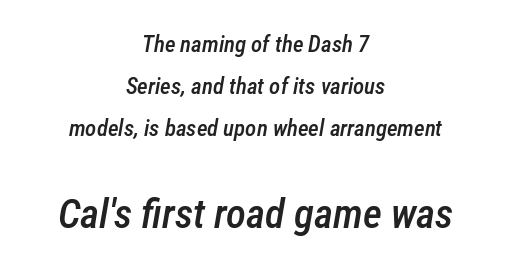
Q: Is the text bold? A: Semi-bold.
Q: Is the text italic (slanted)? A: Yes, it leans right by about 12 degrees.
Q: Is the text underlined? A: No.
Q: How is the paragraph aligned? A: Centered.
Q: Is the spacing between letters normal or unusually wide? A: Normal.
Q: Which block of text is set in a larger size, the first (top) or the second (bottom)? A: The second (bottom) one.
Q: Width (condensed, normal, or wide)? A: Condensed.
Q: Stroke contrast? A: Low.
Q: x-height? A: Medium.
Q: Monospaced? A: No.
